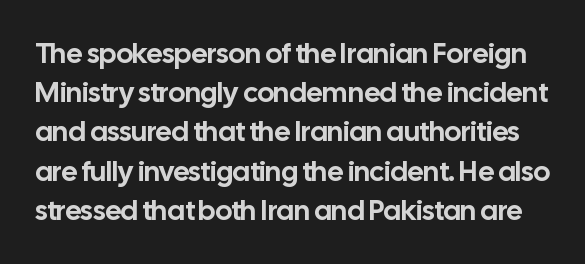
The image shows 28 px sans-serif type, upright; set normal line spacing (1.4x), normal letter spacing, not underlined; low stroke contrast and a medium x-height.
